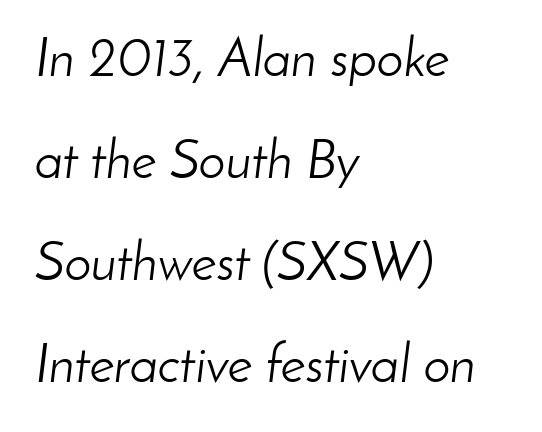
{"italic": "yes", "lean": "right", "slant_degrees": 8, "bold": "no", "weight": "light", "width": "normal", "stroke_contrast": "low", "x_height": "small", "monospaced": "no", "underline": "no", "align": "left", "line_spacing_ratio": 1.89, "letter_spacing": "normal", "letter_spacing_em": 0.0, "glyph_px": 54}
